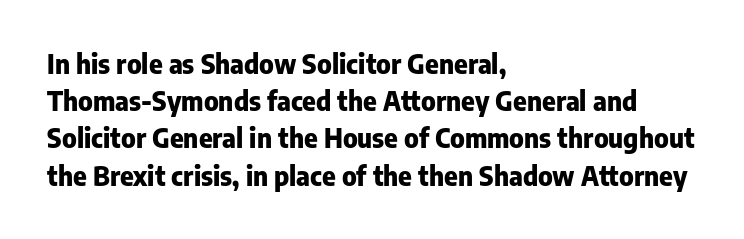
{"italic": "no", "bold": "yes", "underline": "no", "align": "left", "line_spacing": "normal", "line_spacing_ratio": 1.43, "letter_spacing": "normal", "letter_spacing_em": 0.0, "glyph_px": 26}
